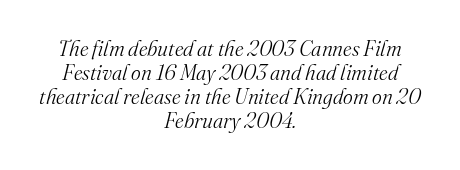
If you measured baseline to baseline, you'd find a short distance. Every row of glyphs is offset so its center matches the block's center. No letter is thick-stroked: the sample isn't bold. Tracking here is standard; glyphs follow each other at the usual distance.
